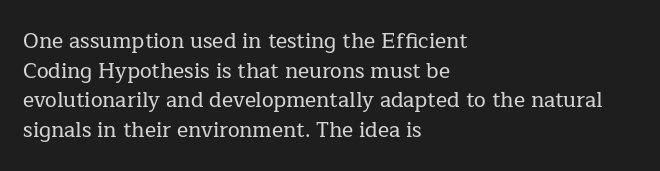
Q: Is the text italic (slanted)? A: No, it is upright.
Q: Is the text underlined? A: No.
Q: How is the paragraph aligned? A: Left-aligned.
Q: Is the spacing between letters normal or unusually wide? A: Normal.
Q: Is the spacing between lines tight, normal or loose? A: Normal.
